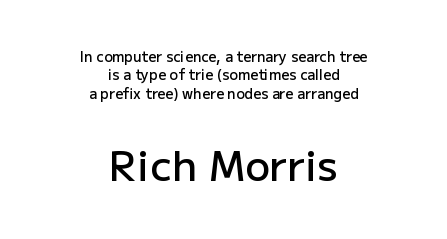
Q: Is the text bold? A: Semi-bold.
Q: Is the text italic (slanted)? A: No, it is upright.
Q: Is the typeface a serif or a sans-serif typeface? A: Sans-serif.
Q: Is the text underlined? A: No.
Q: How is the paragraph aligned? A: Centered.
Q: Is the spacing between letters normal or unusually wide? A: Normal.
Q: Is the spacing between lines tight, normal or loose? A: Normal.
Q: Which block of text is set in a larger size, the first (top) or the second (bottom)? A: The second (bottom) one.
Q: Width (condensed, normal, or wide)? A: Normal.
Q: Stroke contrast? A: Low.
Q: x-height? A: Medium.
Q: Monospaced? A: No.
